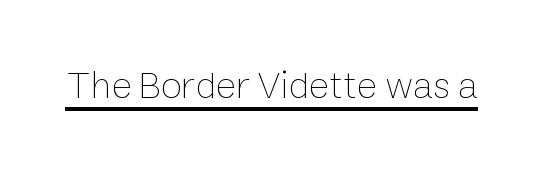
{"italic": "no", "bold": "no", "weight": "thin", "width": "normal", "stroke_contrast": "low", "x_height": "medium", "monospaced": "no", "underline": "yes", "letter_spacing": "normal", "letter_spacing_em": 0.0, "glyph_px": 39}
